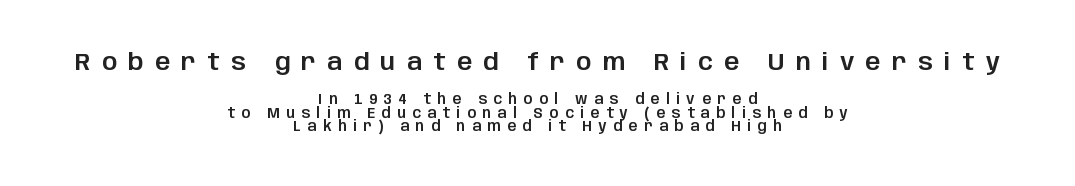
Q: Is the text italic (slanted)? A: No, it is upright.
Q: Is the text underlined? A: No.
Q: How is the paragraph aligned? A: Centered.
Q: Is the spacing between letters normal or unusually wide? A: Unusually wide.
Q: Is the spacing between lines tight, normal or loose? A: Tight.
Q: Which block of text is set in a larger size, the first (top) or the second (bottom)? A: The first (top) one.
